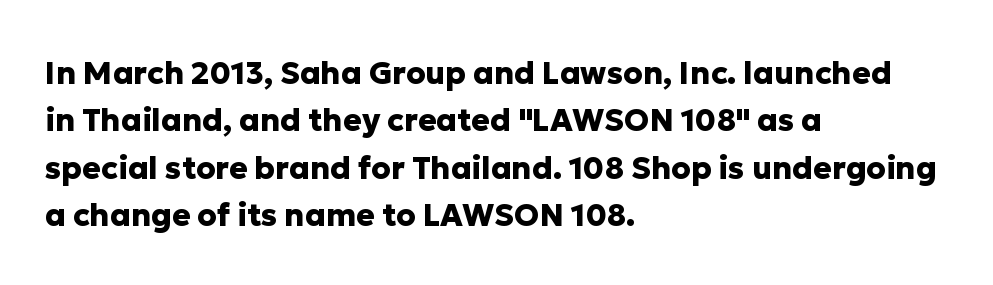
Q: Is the text bold? A: Yes.
Q: Is the text italic (slanted)? A: No, it is upright.
Q: Is the typeface a serif or a sans-serif typeface? A: Sans-serif.
Q: Is the text underlined? A: No.
Q: How is the paragraph aligned? A: Left-aligned.
Q: Is the spacing between letters normal or unusually wide? A: Normal.
Q: Is the spacing between lines tight, normal or loose? A: Normal.
Q: Width (condensed, normal, or wide)? A: Normal.
Q: Stroke contrast? A: Low.
Q: x-height? A: Medium.
Q: Monospaced? A: No.
